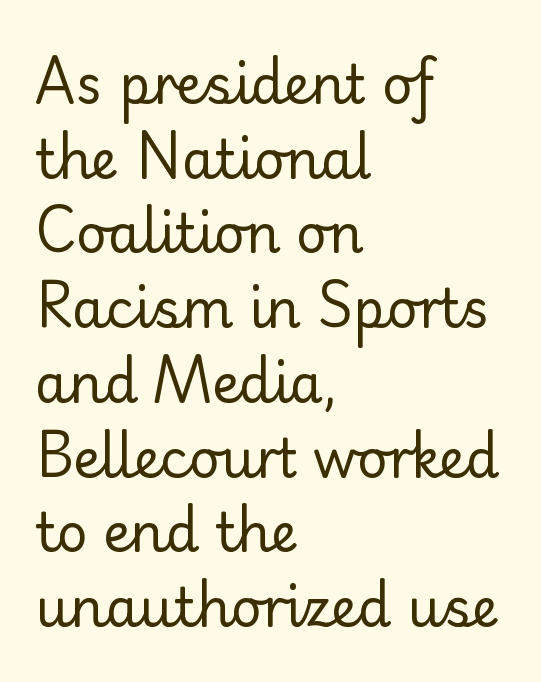
The image shows 53 px regular-weight sans-serif type, upright; set left-aligned, normal line spacing (1.41x), normal letter spacing, not underlined; low stroke contrast and a small x-height.
